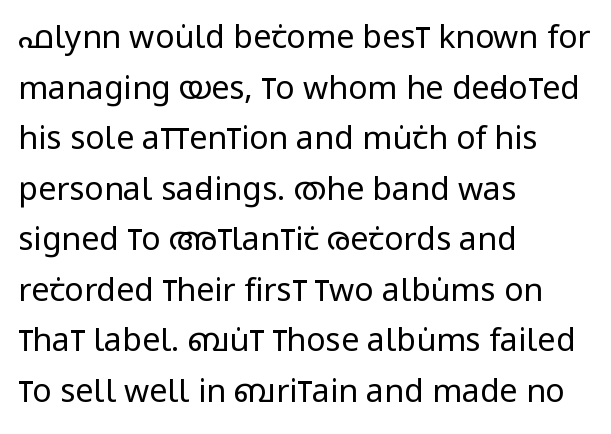
Q: Is the text bold? A: No.
Q: Is the text italic (slanted)? A: No, it is upright.
Q: Is the typeface a serif or a sans-serif typeface? A: Sans-serif.
Q: Is the text underlined? A: No.
Q: How is the paragraph aligned? A: Left-aligned.
Q: Is the spacing between letters normal or unusually wide? A: Normal.
Q: Is the spacing between lines tight, normal or loose? A: Normal.
Q: Width (condensed, normal, or wide)? A: Condensed.
Q: Stroke contrast? A: Low.
Q: x-height? A: Large.
Q: Monospaced? A: No.
